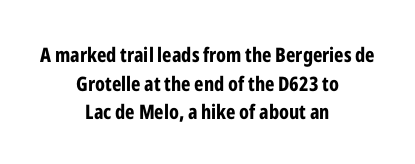
This sample uses plain, unmodified letter spacing. These lines are centered, leaving both edges ragged. Posture: upright roman. How heavy is the stroke? Heavy — this is a bold. Students, observe: this is what conventionally led text looks like. The space beneath each line is pristine and unruled.
